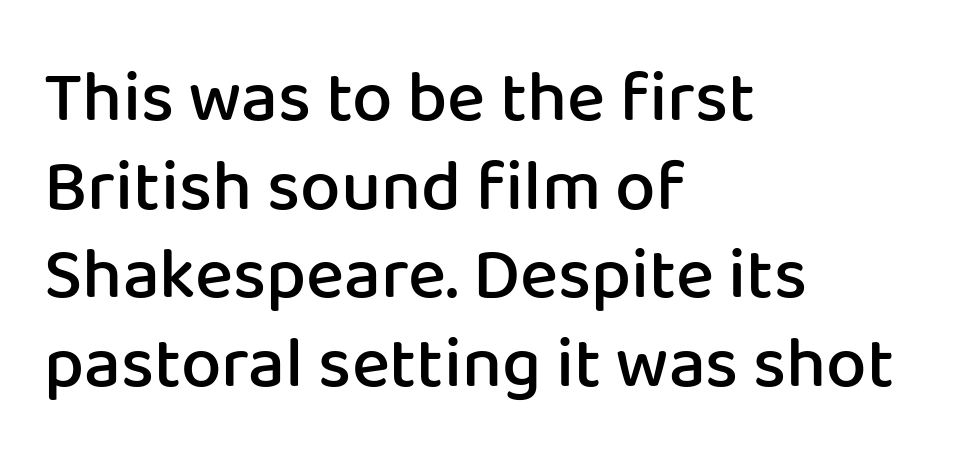
The image shows 72 px semibold sans-serif type, upright; set left-aligned, line spacing 1.23x, normal letter spacing, not underlined; low stroke contrast and a medium x-height.
